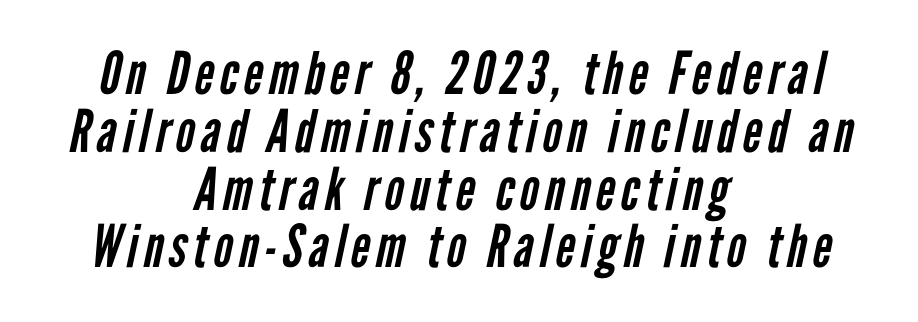
{"serif": "no", "bold": "no", "weight": "regular", "width": "condensed", "stroke_contrast": "low", "x_height": "medium", "monospaced": "no", "underline": "no", "align": "center", "line_spacing": "tight", "line_spacing_ratio": 0.98, "glyph_px": 59}
